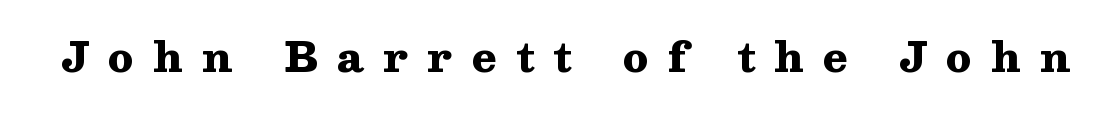
No italicization has been applied; the sample stays upright. Here the designer chose a conventional face with non-uniform glyph widths. Tracking here is generous; glyphs stand well apart from one another. The gap between lines stays unmarked. You can tell from the footed stems that serif type was used.
